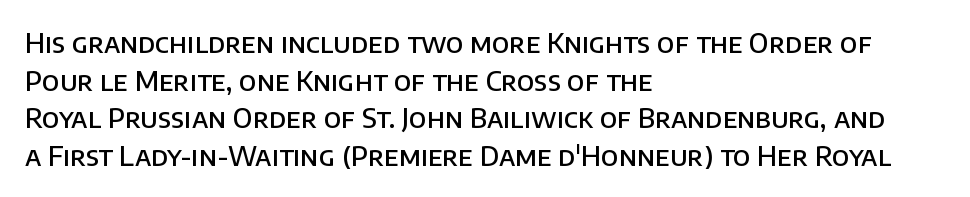
{"italic": "no", "bold": "semi", "underline": "no", "align": "left", "line_spacing": "normal", "line_spacing_ratio": 1.39, "letter_spacing": "normal", "letter_spacing_em": 0.0, "glyph_px": 27}
